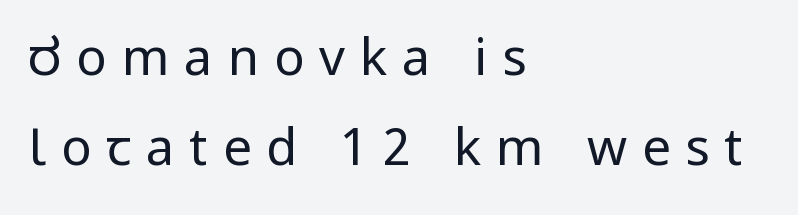
{"serif": "no", "italic": "no", "bold": "no", "weight": "regular", "width": "normal", "stroke_contrast": "low", "x_height": "medium", "monospaced": "no", "underline": "no", "align": "left", "line_spacing_ratio": 1.77, "letter_spacing": "wide", "letter_spacing_em": 0.29, "glyph_px": 51}
